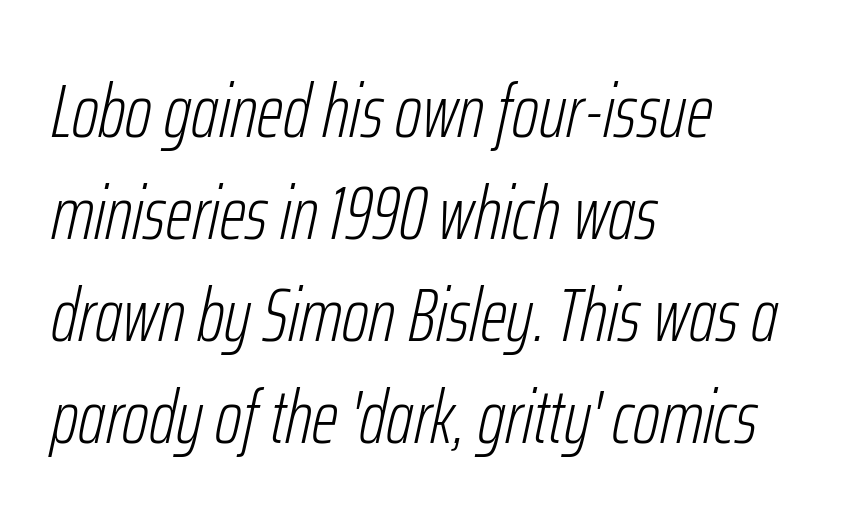
Summary of weight: not heavy and not bold. A bare baseline throughout the passage. A normal amount of white space separates one row of letters from the next. Looks like regular typesetting: each glyph gets only the width it needs. A typesetter would mark this as italic. Reading down the block, your eye returns to a fixed left position each line.
